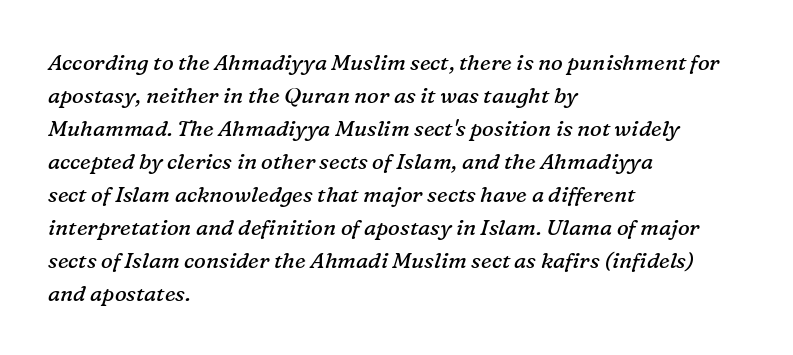
The image shows 22 px text type, italic (leaning right); set left-aligned, normal line spacing (1.5x), normal letter spacing, not underlined.
